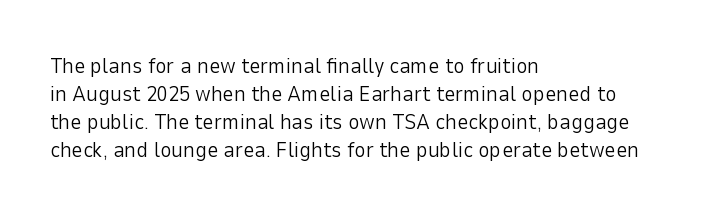
Normally led — the rows are evenly, conventionally spaced. Underlining? Definitely not there. The axis of the letterforms is exactly vertical. The passage is arranged the way most books set body copy — flush left. Default kerning and tracking; the words read as compact shapes.
